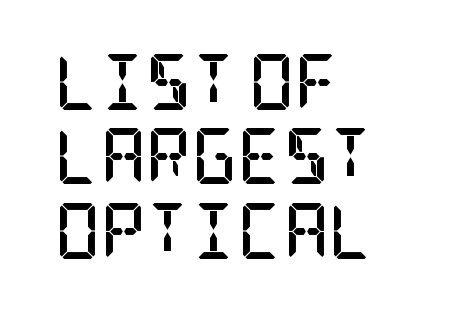
Q: Is the text bold? A: Yes.
Q: Is the text italic (slanted)? A: No, it is upright.
Q: Is the typeface a serif or a sans-serif typeface? A: Serif.
Q: Is the text underlined? A: No.
Q: How is the paragraph aligned? A: Left-aligned.
Q: Is the spacing between letters normal or unusually wide? A: Normal.
Q: Is the spacing between lines tight, normal or loose? A: Normal.
Q: Width (condensed, normal, or wide)? A: Condensed.
Q: Stroke contrast? A: Low.
Q: x-height? A: Large.
